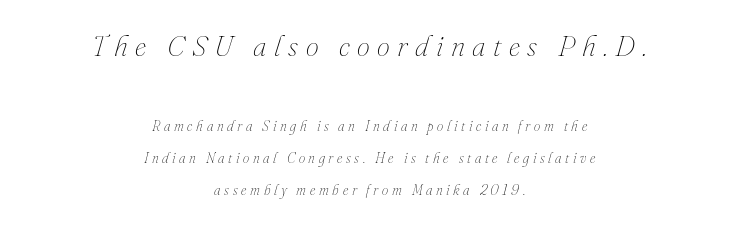
The paragraph has two soft edges and a firm central axis. Stems and bowls with no extra thickness — not bold. Unmarked baselines from the first word to the last. Rows of type keep a wide berth in the vertical direction.
